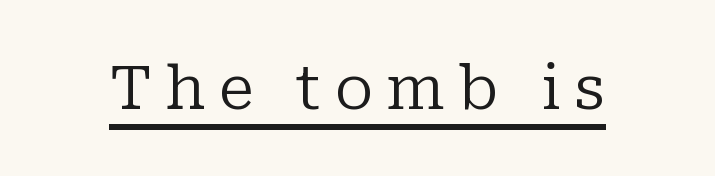
{"serif": "yes", "italic": "no", "bold": "no", "weight": "regular", "width": "normal", "stroke_contrast": "low", "x_height": "medium", "monospaced": "no", "underline": "yes", "letter_spacing": "wide", "letter_spacing_em": 0.22, "glyph_px": 61}
